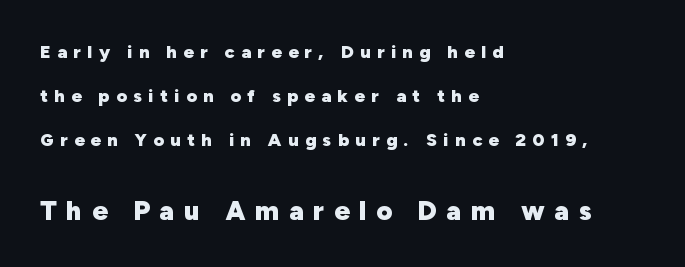
{"italic": "no", "bold": "yes", "underline": "no", "align": "left", "line_spacing": "loose", "line_spacing_ratio": 2.45, "letter_spacing": "wide", "letter_spacing_em": 0.36, "larger_block": "second", "size_ratio": 1.5, "glyph_px": 27}
